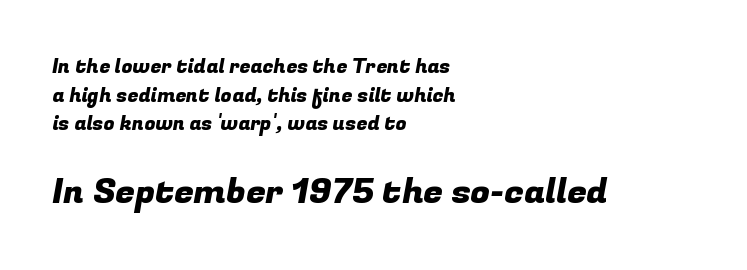
The image shows 35 px sans-serif type; set left-aligned, normal line spacing (1.43x), normal letter spacing, not underlined; the second (bottom) block is 1.75x larger; low stroke contrast and a medium x-height.
